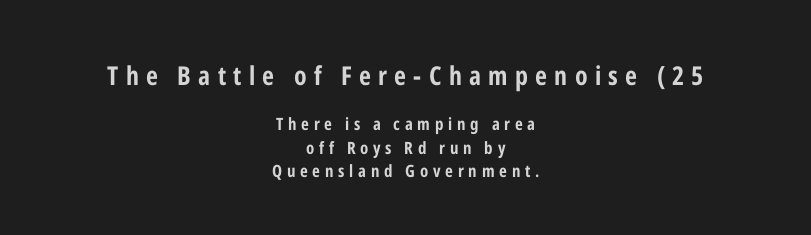
The image shows 26 px bold type, upright; set centered, normal line spacing (1.37x), unusually wide letter spacing (+0.28 em), not underlined; the first (top) block is 1.53x larger.
